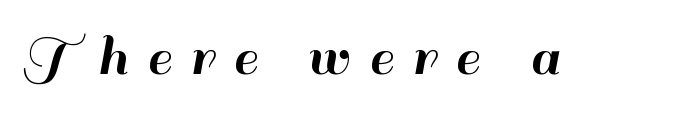
{"serif": "no", "width": "normal", "stroke_contrast": "high", "x_height": "small", "monospaced": "no", "underline": "no", "letter_spacing": "wide", "letter_spacing_em": 0.31, "glyph_px": 61}
